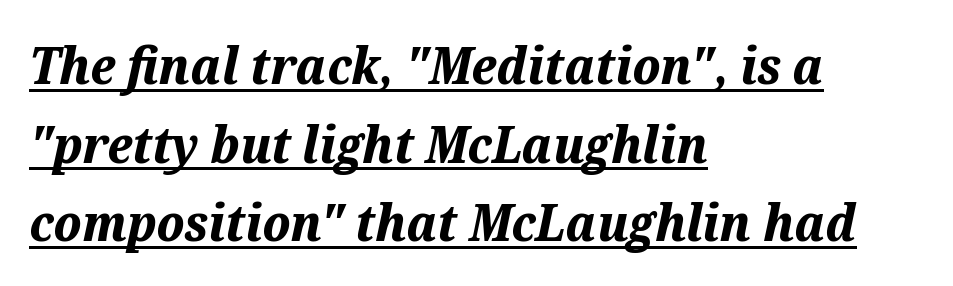
Q: Is the text bold? A: Yes.
Q: Is the text italic (slanted)? A: Yes, it leans right by about 12 degrees.
Q: Is the text underlined? A: Yes.
Q: How is the paragraph aligned? A: Left-aligned.
Q: Is the spacing between letters normal or unusually wide? A: Normal.
Q: Is the spacing between lines tight, normal or loose? A: Normal.
Q: Width (condensed, normal, or wide)? A: Normal.
Q: Stroke contrast? A: Medium.
Q: x-height? A: Medium.
Q: Monospaced? A: No.
